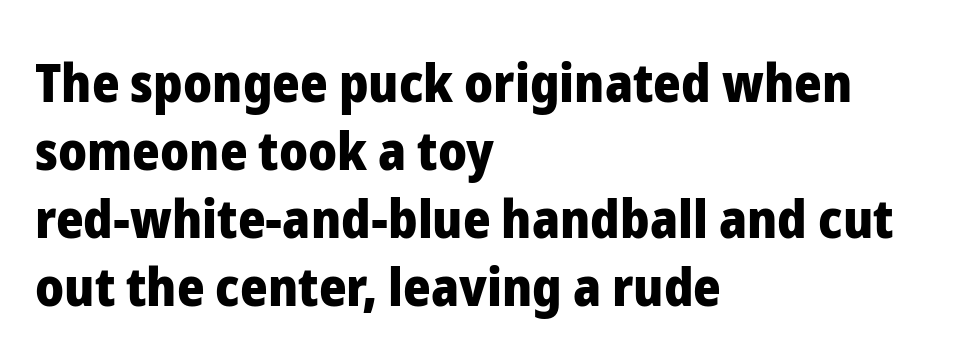
{"serif": "no", "italic": "no", "bold": "yes", "weight": "heavy", "width": "normal", "stroke_contrast": "low", "x_height": "medium", "monospaced": "no", "underline": "no", "align": "left", "line_spacing": "normal", "line_spacing_ratio": 1.28, "letter_spacing": "normal", "letter_spacing_em": 0.0, "glyph_px": 53}
